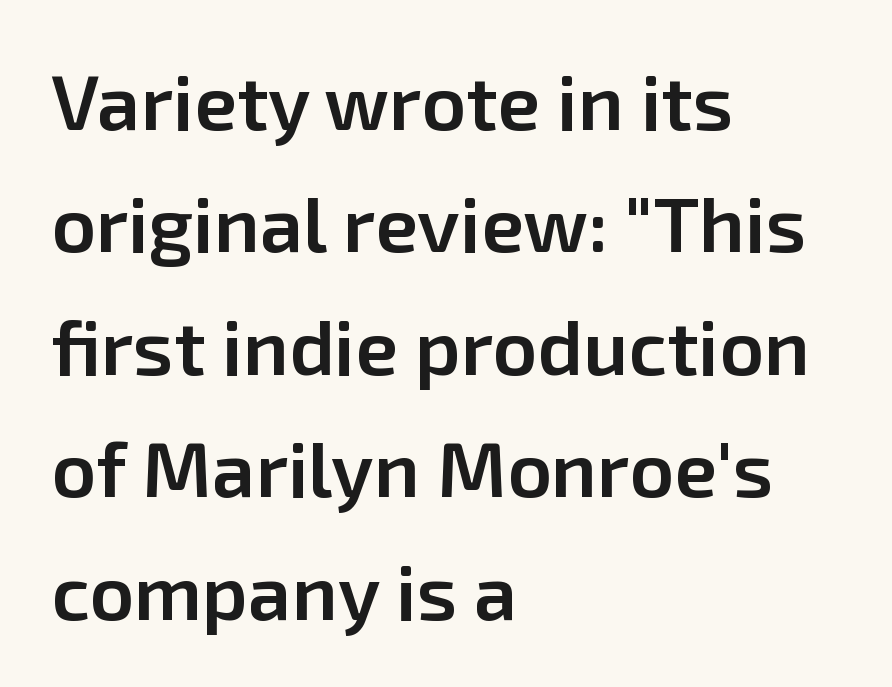
Q: Is the text bold? A: Semi-bold.
Q: Is the text italic (slanted)? A: No, it is upright.
Q: Is the typeface a serif or a sans-serif typeface? A: Sans-serif.
Q: Is the text underlined? A: No.
Q: How is the paragraph aligned? A: Left-aligned.
Q: Is the spacing between letters normal or unusually wide? A: Normal.
Q: Is the spacing between lines tight, normal or loose? A: Normal.
Q: Width (condensed, normal, or wide)? A: Normal.
Q: Stroke contrast? A: Low.
Q: x-height? A: Medium.
Q: Monospaced? A: No.
